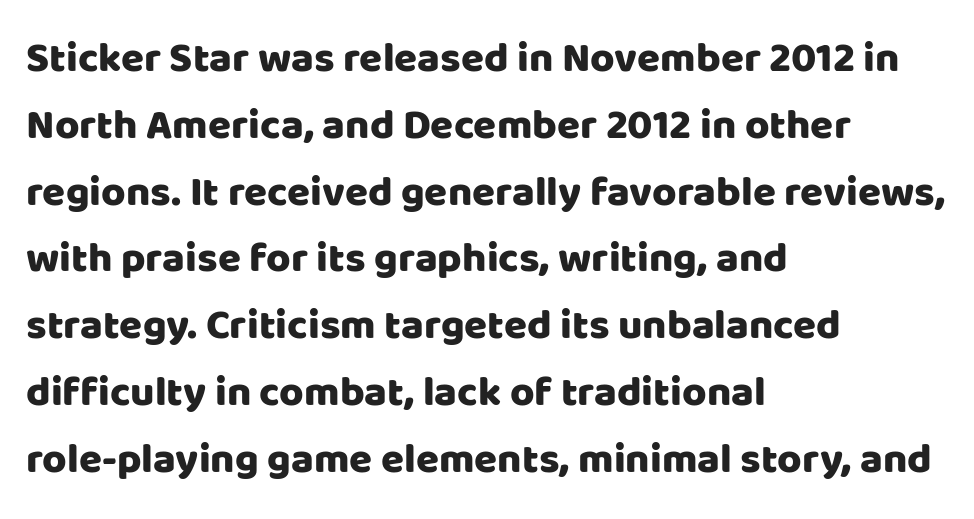
Q: Is the text italic (slanted)? A: No, it is upright.
Q: Is the typeface a serif or a sans-serif typeface? A: Sans-serif.
Q: Is the text underlined? A: No.
Q: How is the paragraph aligned? A: Left-aligned.
Q: Is the spacing between letters normal or unusually wide? A: Normal.
Q: Is the spacing between lines tight, normal or loose? A: Normal.
Q: Width (condensed, normal, or wide)? A: Normal.
Q: Stroke contrast? A: Low.
Q: x-height? A: Large.
Q: Monospaced? A: No.
